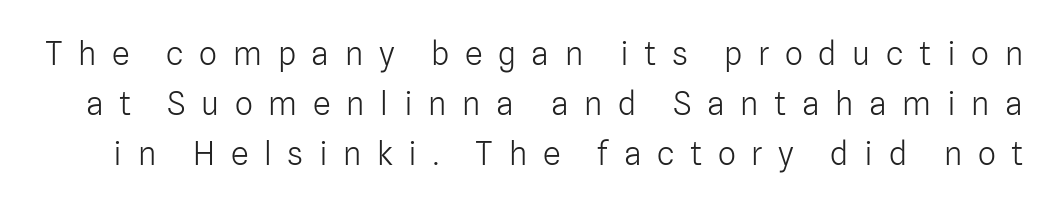
Q: Is the text bold? A: No.
Q: Is the text italic (slanted)? A: No, it is upright.
Q: Is the typeface a serif or a sans-serif typeface? A: Sans-serif.
Q: Is the text underlined? A: No.
Q: Is the spacing between letters normal or unusually wide? A: Unusually wide.
Q: Is the spacing between lines tight, normal or loose? A: Normal.
Q: Width (condensed, normal, or wide)? A: Normal.
Q: Stroke contrast? A: Low.
Q: x-height? A: Medium.
Q: Monospaced? A: No.
